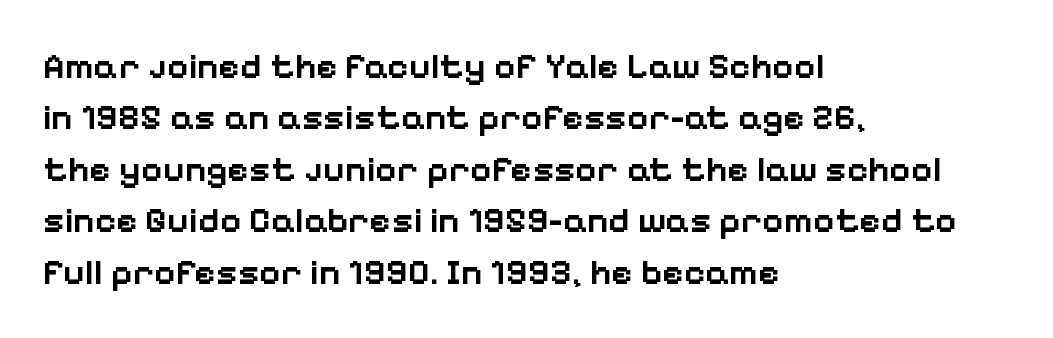
Q: Is the text bold? A: Semi-bold.
Q: Is the text italic (slanted)? A: No, it is upright.
Q: Is the typeface a serif or a sans-serif typeface? A: Sans-serif.
Q: Is the text underlined? A: No.
Q: How is the paragraph aligned? A: Left-aligned.
Q: Is the spacing between letters normal or unusually wide? A: Normal.
Q: Is the spacing between lines tight, normal or loose? A: Normal.
Q: Width (condensed, normal, or wide)? A: Normal.
Q: Stroke contrast? A: Low.
Q: x-height? A: Medium.
Q: Monospaced? A: No.
